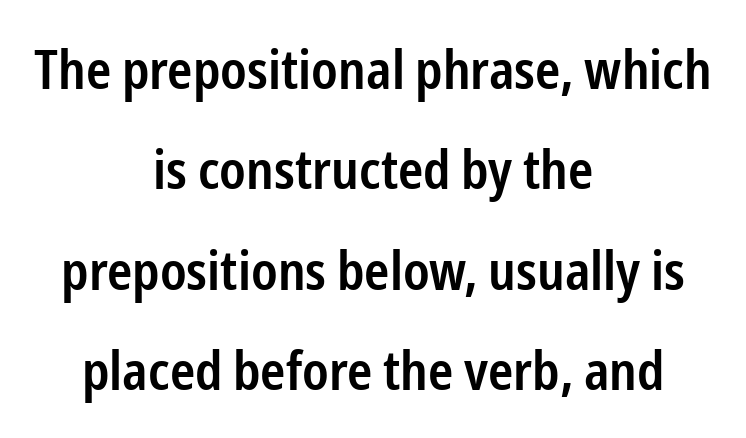
{"serif": "no", "italic": "no", "bold": "semi", "weight": "semibold", "width": "condensed", "stroke_contrast": "low", "x_height": "medium", "monospaced": "no", "underline": "no", "align": "center", "line_spacing_ratio": 1.86, "letter_spacing": "normal", "letter_spacing_em": 0.0, "glyph_px": 54}
